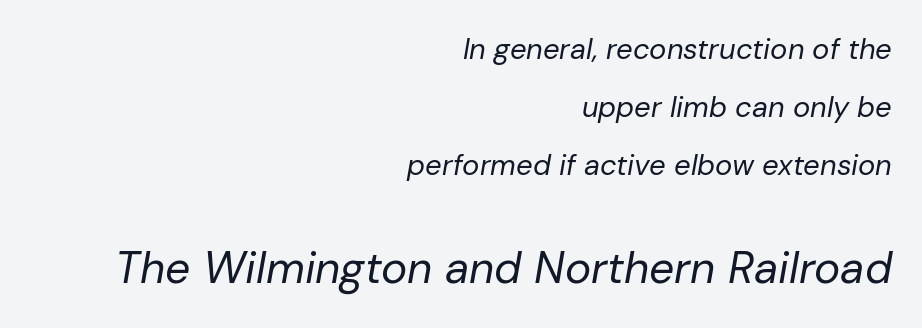
Q: Is the text bold? A: No.
Q: Is the text italic (slanted)? A: Yes, it leans right by about 10 degrees.
Q: Is the text underlined? A: No.
Q: How is the paragraph aligned? A: Right-aligned.
Q: Is the spacing between letters normal or unusually wide? A: Normal.
Q: Is the spacing between lines tight, normal or loose? A: Loose.
Q: Which block of text is set in a larger size, the first (top) or the second (bottom)? A: The second (bottom) one.
Q: Width (condensed, normal, or wide)? A: Normal.
Q: Stroke contrast? A: Low.
Q: x-height? A: Medium.
Q: Monospaced? A: No.
